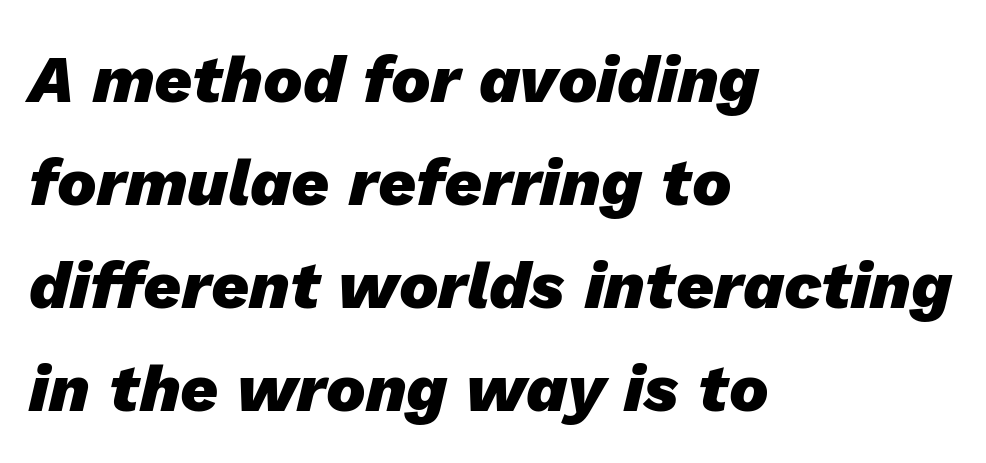
The image shows 66 px heavy type, italic (leaning right); set left-aligned, normal line spacing (1.56x), normal letter spacing, not underlined; low stroke contrast and a medium x-height.
